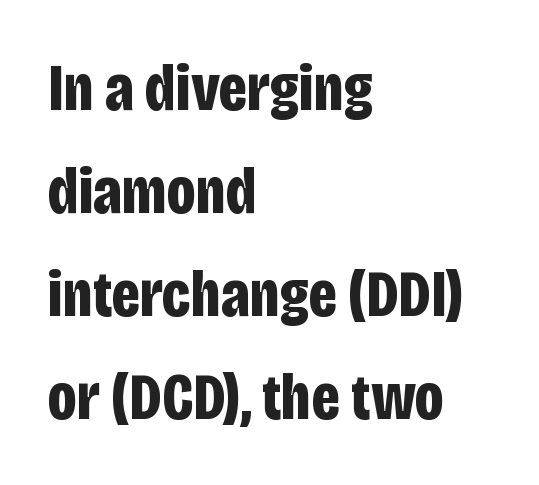
The image shows 66 px bold, condensed sans-serif type, upright; set left-aligned, normal line spacing (1.56x), normal letter spacing, not underlined; low stroke contrast and a large x-height.
